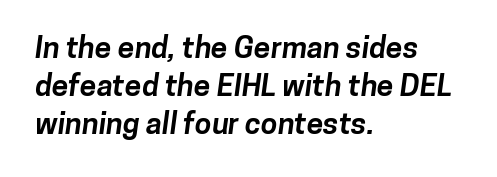
Compared with typical body copy, the letter spacing here is the same. The strokes are fattened all the way to bold. Character widths vary here, with narrow letters taking less room than wide ones. The setting favours the left margin, as ordinary paragraphs usually do. The leading is moderate, giving the passage an even texture.
